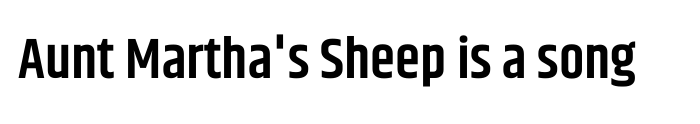
{"serif": "no", "italic": "no", "bold": "semi", "weight": "semibold", "width": "condensed", "stroke_contrast": "low", "x_height": "large", "monospaced": "no", "underline": "no", "letter_spacing": "normal", "letter_spacing_em": 0.0, "glyph_px": 57}
